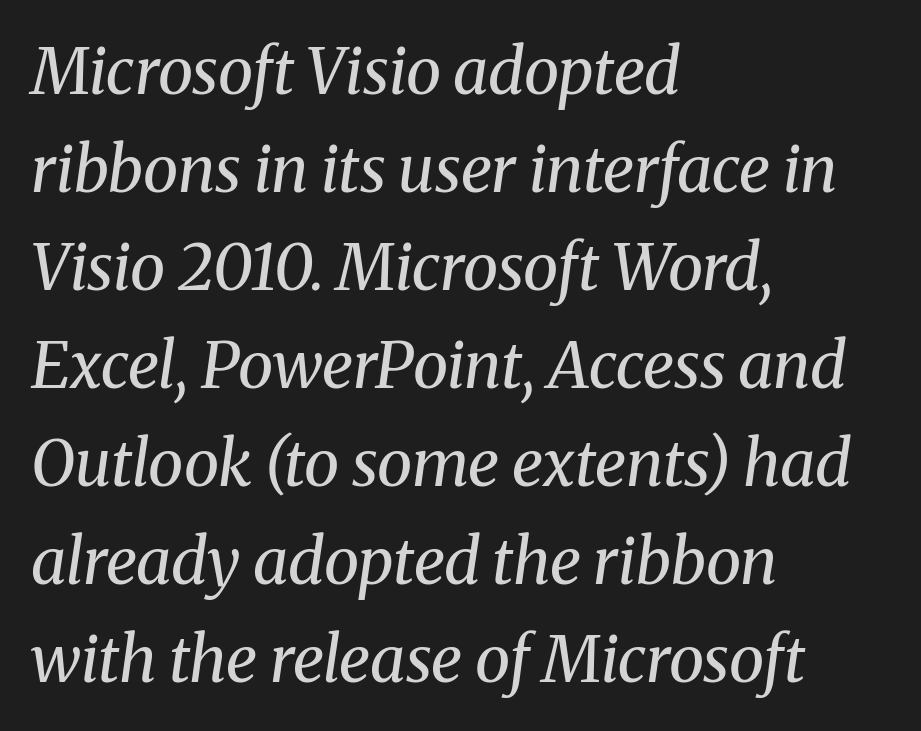
Q: Is the text bold? A: No.
Q: Is the text italic (slanted)? A: Yes, it leans right by about 8 degrees.
Q: Is the typeface a serif or a sans-serif typeface? A: Serif.
Q: Is the text underlined? A: No.
Q: How is the paragraph aligned? A: Left-aligned.
Q: Is the spacing between letters normal or unusually wide? A: Normal.
Q: Is the spacing between lines tight, normal or loose? A: Normal.
Q: Width (condensed, normal, or wide)? A: Normal.
Q: Stroke contrast? A: Medium.
Q: x-height? A: Medium.
Q: Monospaced? A: No.
